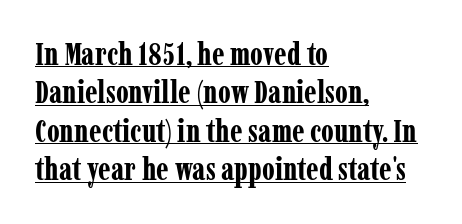
The image shows 31 px bold, condensed serif type, upright; set left-aligned, line spacing 1.24x, normal letter spacing, underlined; low stroke contrast and a medium x-height.
